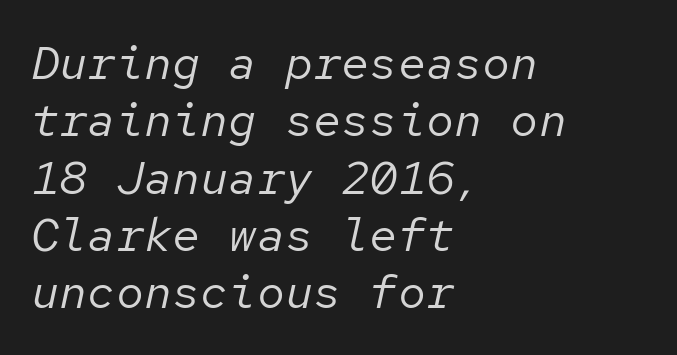
The image shows 47 px regular-weight type, italic (leaning right), monospaced; set left-aligned, line spacing 1.22x, normal letter spacing, not underlined; low stroke contrast and a medium x-height.
